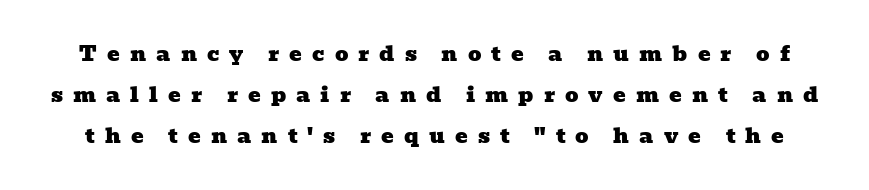
{"underline": "no", "line_spacing": "loose", "line_spacing_ratio": 1.96, "letter_spacing": "wide", "letter_spacing_em": 0.48, "glyph_px": 21}
